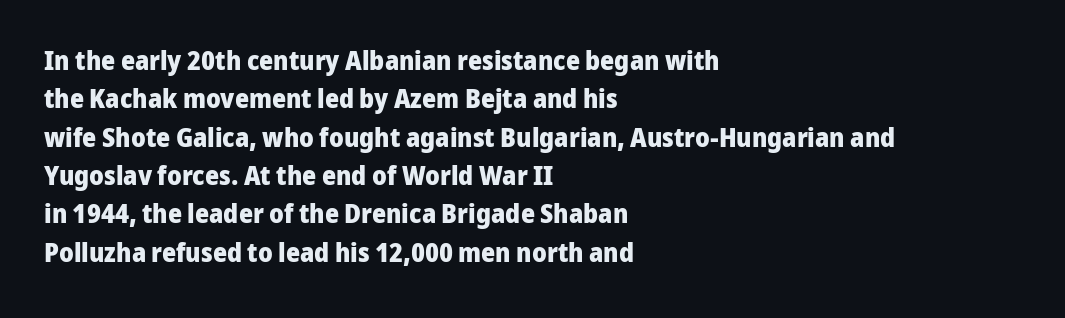
The image shows 27 px bold type, upright; set left-aligned, normal line spacing (1.42x), normal letter spacing, not underlined.
